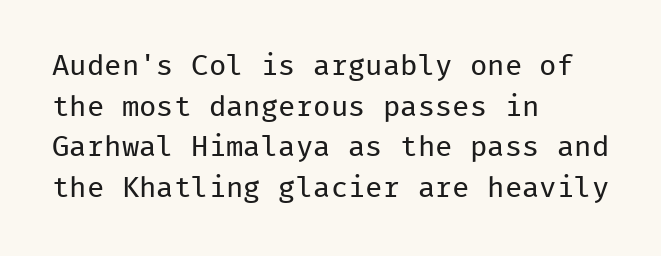
{"serif": "no", "italic": "no", "bold": "no", "weight": "regular", "width": "normal", "stroke_contrast": "low", "x_height": "medium", "monospaced": "yes", "underline": "no", "align": "left", "line_spacing": "normal", "line_spacing_ratio": 1.4, "letter_spacing": "normal", "letter_spacing_em": 0.0, "glyph_px": 29}
